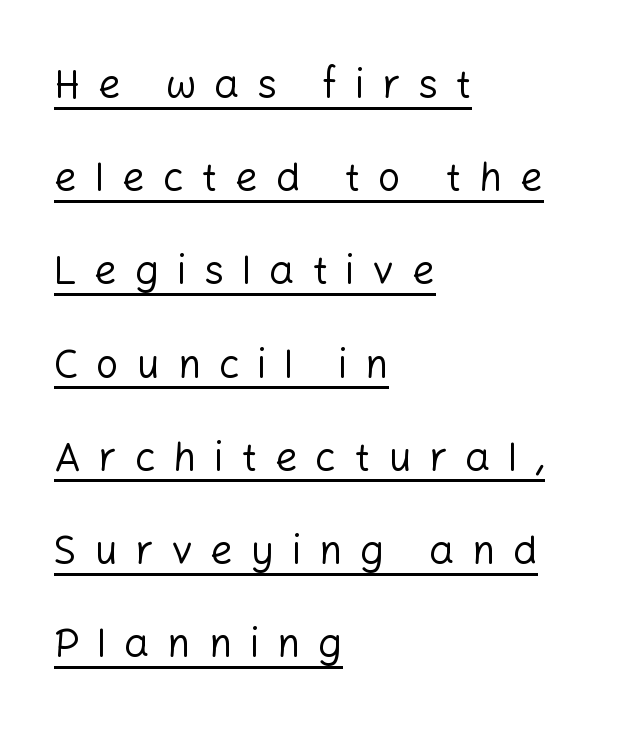
Q: Is the text bold? A: No.
Q: Is the text italic (slanted)? A: No, it is upright.
Q: Is the typeface a serif or a sans-serif typeface? A: Sans-serif.
Q: Is the text underlined? A: Yes.
Q: How is the paragraph aligned? A: Left-aligned.
Q: Is the spacing between letters normal or unusually wide? A: Unusually wide.
Q: Is the spacing between lines tight, normal or loose? A: Loose.
Q: Width (condensed, normal, or wide)? A: Normal.
Q: Stroke contrast? A: Low.
Q: x-height? A: Medium.
Q: Monospaced? A: No.
